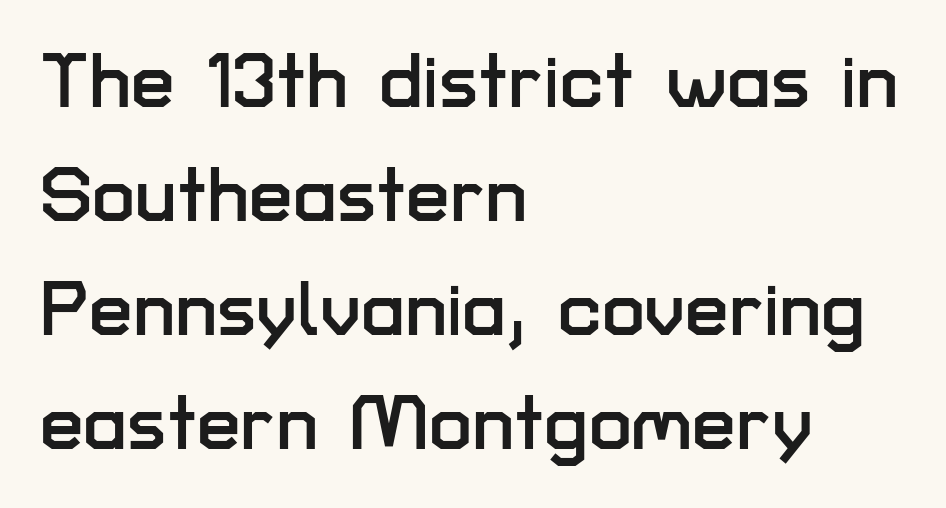
{"serif": "no", "italic": "no", "width": "normal", "stroke_contrast": "low", "x_height": "medium", "monospaced": "no", "underline": "no", "align": "left", "line_spacing": "normal", "line_spacing_ratio": 1.46, "letter_spacing": "normal", "letter_spacing_em": 0.0, "glyph_px": 78}
